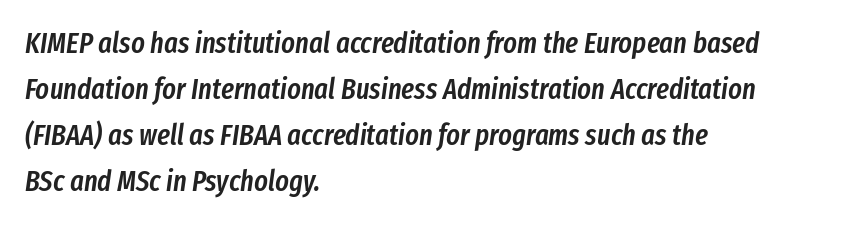
The image shows 29 px semibold, condensed type, italic (leaning right); set left-aligned, normal line spacing (1.59x), normal letter spacing, not underlined; low stroke contrast and a medium x-height.
